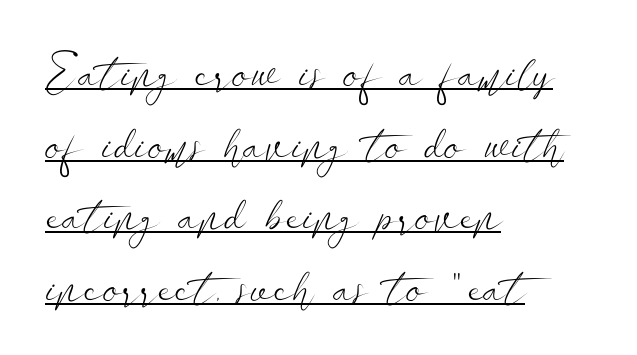
{"serif": "no", "bold": "no", "weight": "light", "width": "wide", "stroke_contrast": "low", "x_height": "small", "monospaced": "no", "underline": "yes", "align": "left", "line_spacing": "normal", "line_spacing_ratio": 1.46, "letter_spacing": "normal", "letter_spacing_em": 0.0, "glyph_px": 49}
